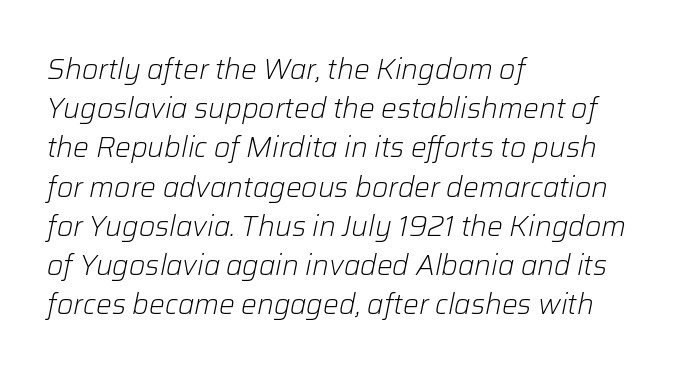
The cut favours lightness, reaching ordinary text weight at its darkest. The designer left line spacing at the default. Where is the straight margin? On the left. Varying glyph widths throughout — classic text-font behaviour. Check under the words: just untouched page.
